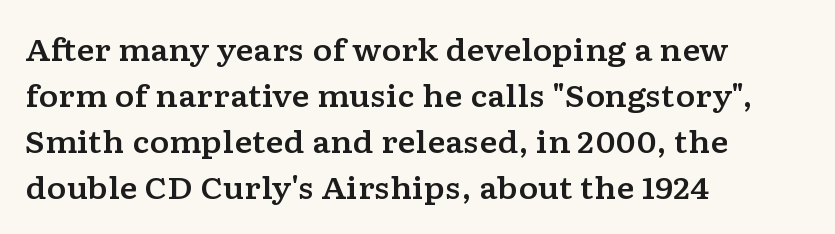
Successive baselines arrive at the customary interval. The typesetter chose a ragged-right arrangement here. Old-style or modern, the face here clearly has serifs. A clean baseline with only descenders dipping below it. The rendering uses natural spacing where letterforms have individual widths.
